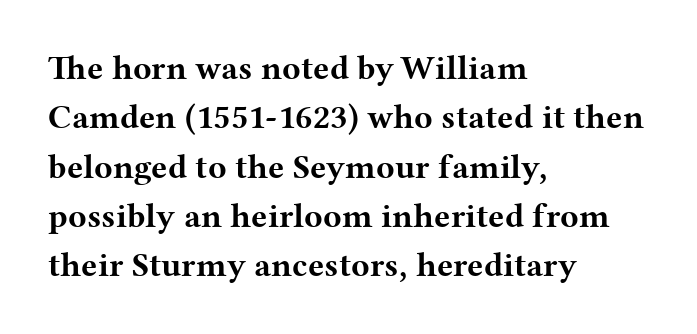
This sample keeps an unexceptional amount of space between lines. The baseline area is clear. A roman cut, with each character standing at attention. Caption: standard tracking, unaltered. The glyphs in this specimen are seriffed. The font is running at its bold setting.
